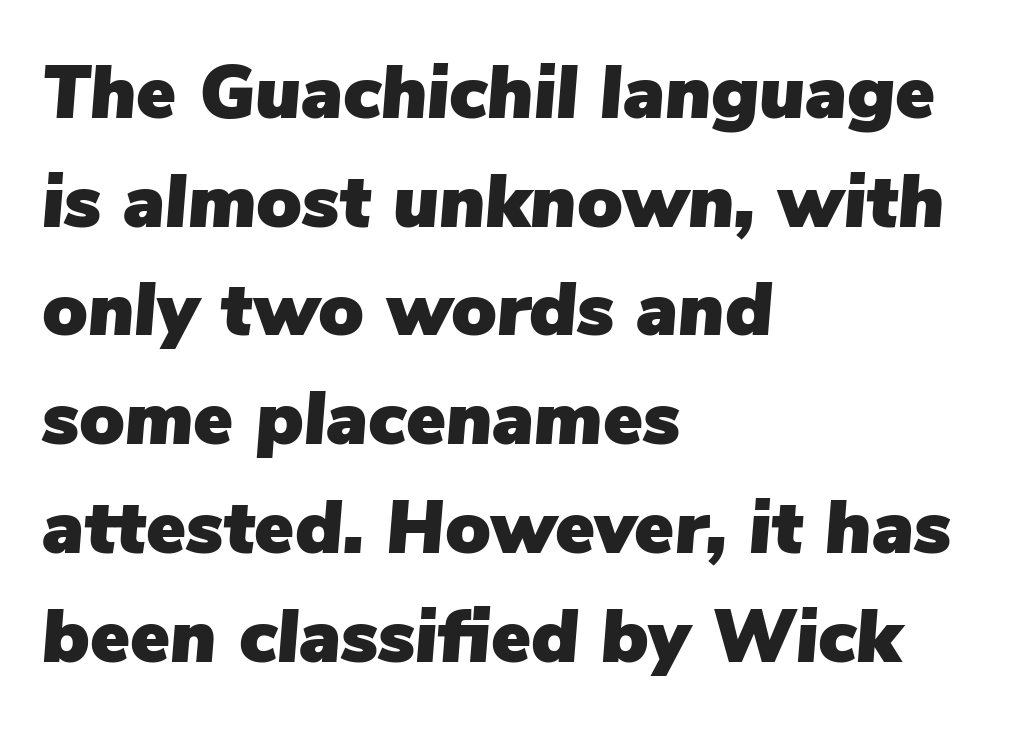
Q: Is the text italic (slanted)? A: Yes, it leans right by about 5 degrees.
Q: Is the text underlined? A: No.
Q: How is the paragraph aligned? A: Left-aligned.
Q: Is the spacing between letters normal or unusually wide? A: Normal.
Q: Is the spacing between lines tight, normal or loose? A: Normal.
Q: Width (condensed, normal, or wide)? A: Normal.
Q: Stroke contrast? A: Low.
Q: x-height? A: Medium.
Q: Monospaced? A: No.
